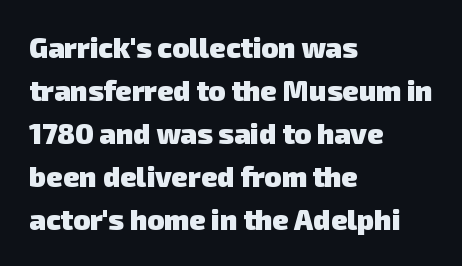
The image shows 28 px heavy sans-serif type; set left-aligned, normal line spacing (1.54x), normal letter spacing, not underlined; low stroke contrast and a medium x-height.
